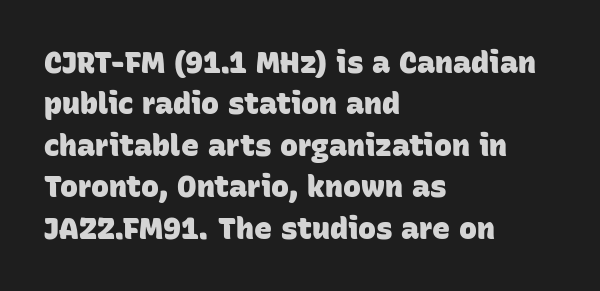
{"serif": "no", "bold": "yes", "weight": "heavy", "width": "normal", "stroke_contrast": "low", "x_height": "large", "monospaced": "no", "underline": "no", "align": "left", "line_spacing": "normal", "line_spacing_ratio": 1.38, "letter_spacing": "normal", "letter_spacing_em": 0.0, "glyph_px": 30}
